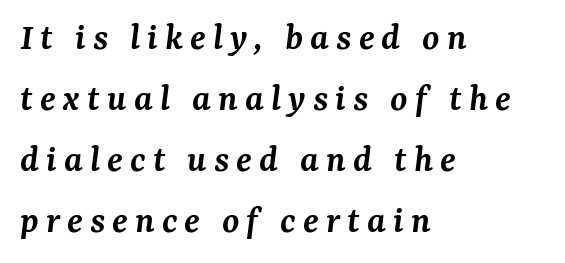
{"serif": "yes", "italic": "yes", "lean": "right", "slant_degrees": 7, "bold": "semi", "weight": "semibold", "width": "normal", "stroke_contrast": "medium", "x_height": "medium", "monospaced": "no", "underline": "no", "align": "left", "line_spacing": "normal", "line_spacing_ratio": 1.56, "glyph_px": 39}
